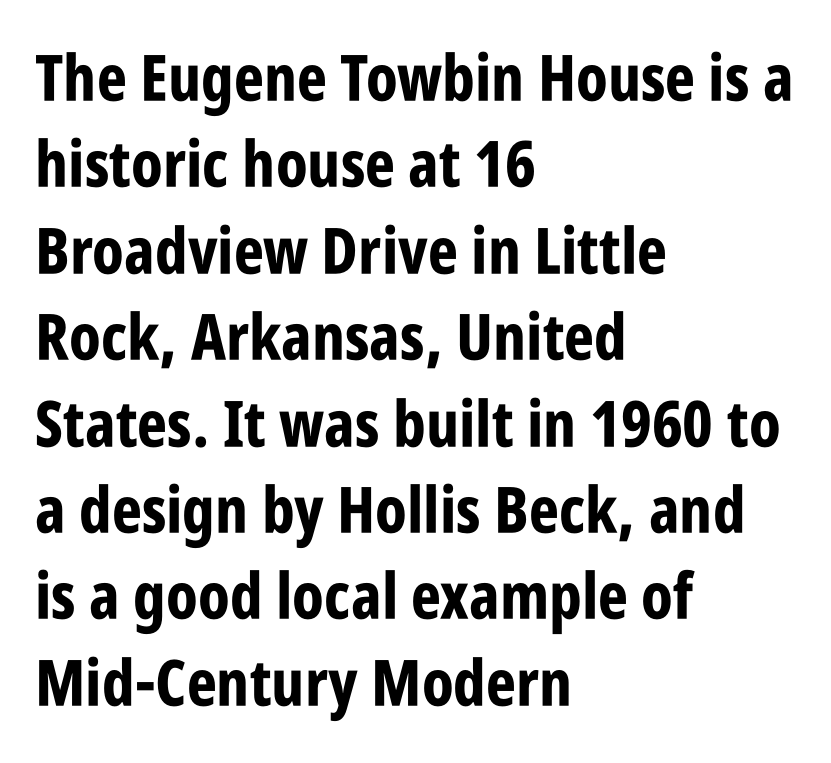
Q: Is the text bold? A: Yes.
Q: Is the text italic (slanted)? A: No, it is upright.
Q: Is the typeface a serif or a sans-serif typeface? A: Sans-serif.
Q: Is the text underlined? A: No.
Q: How is the paragraph aligned? A: Left-aligned.
Q: Is the spacing between letters normal or unusually wide? A: Normal.
Q: Is the spacing between lines tight, normal or loose? A: Normal.
Q: Width (condensed, normal, or wide)? A: Condensed.
Q: Stroke contrast? A: Low.
Q: x-height? A: Large.
Q: Monospaced? A: No.
